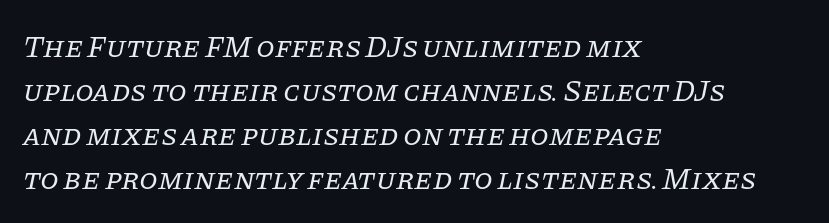
The image shows 30 px regular-weight serif type, italic (leaning right); set left-aligned, normal line spacing (1.47x), normal letter spacing, not underlined; low stroke contrast and a large x-height.
